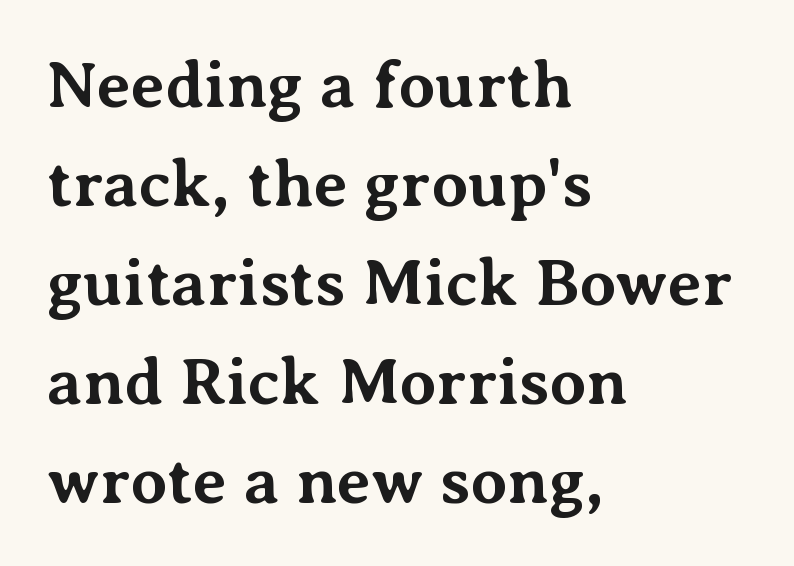
Weight check: bold — yes, fully. Typeset ragged right — the left edge is the straight one. Proportional: the letters do not fall into vertical columns. Leading: standard.
